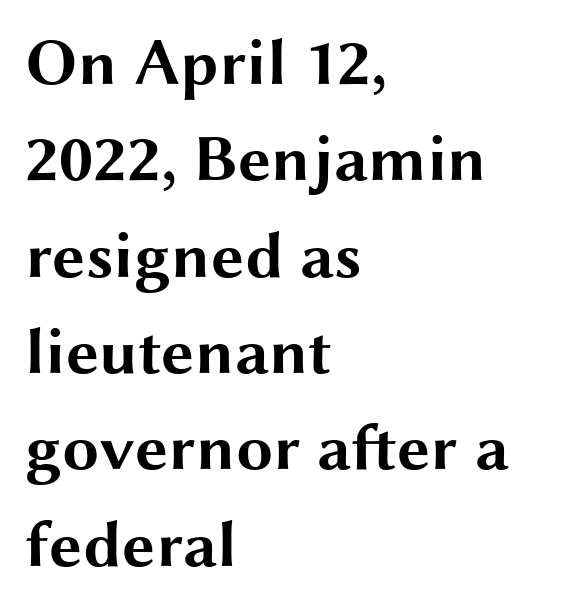
The letters advance in unequal steps, a hallmark of proportional type. Does extra space separate the letters? No, they use regular spacing. Bare-footed words on every line. Caption: bold face, heavy strokes.
